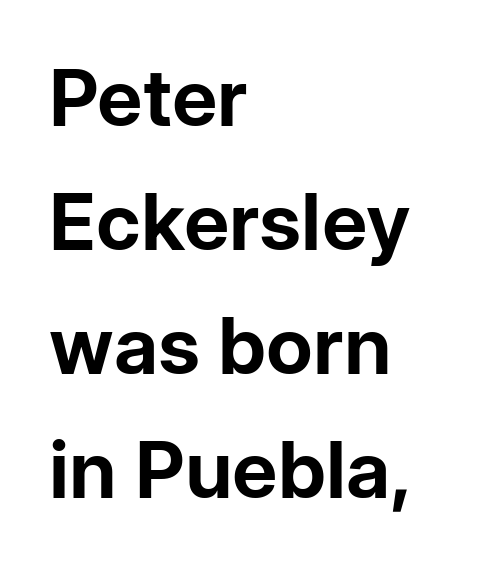
Q: Is the text bold? A: Yes.
Q: Is the text italic (slanted)? A: No, it is upright.
Q: Is the typeface a serif or a sans-serif typeface? A: Sans-serif.
Q: Is the text underlined? A: No.
Q: How is the paragraph aligned? A: Left-aligned.
Q: Is the spacing between letters normal or unusually wide? A: Normal.
Q: Is the spacing between lines tight, normal or loose? A: Normal.
Q: Width (condensed, normal, or wide)? A: Normal.
Q: Stroke contrast? A: Low.
Q: x-height? A: Medium.
Q: Monospaced? A: No.
